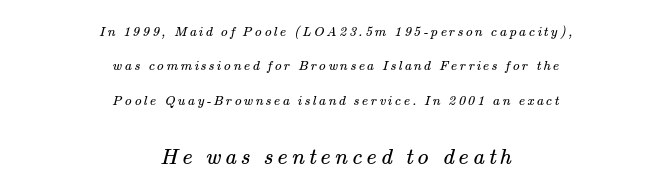
{"bold": "no", "underline": "no", "align": "center", "line_spacing": "loose", "line_spacing_ratio": 2.45, "larger_block": "second", "size_ratio": 1.64, "glyph_px": 23}
